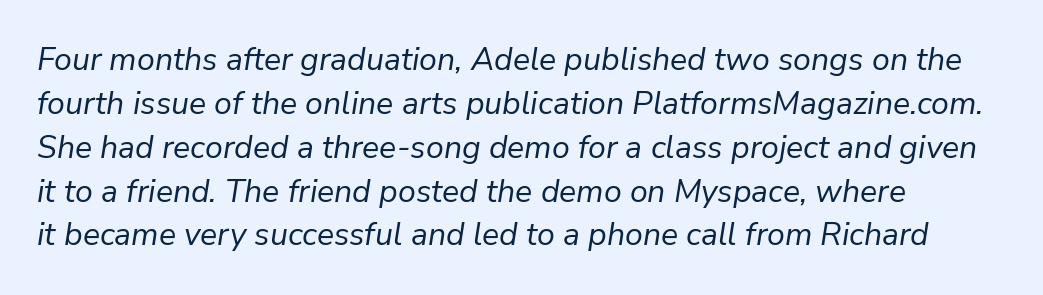
Q: Is the text bold? A: No.
Q: Is the text italic (slanted)? A: Yes, it leans right by about 9 degrees.
Q: Is the text underlined? A: No.
Q: How is the paragraph aligned? A: Left-aligned.
Q: Is the spacing between letters normal or unusually wide? A: Normal.
Q: Is the spacing between lines tight, normal or loose? A: Normal.
Q: Width (condensed, normal, or wide)? A: Normal.
Q: Stroke contrast? A: Low.
Q: x-height? A: Medium.
Q: Monospaced? A: No.
